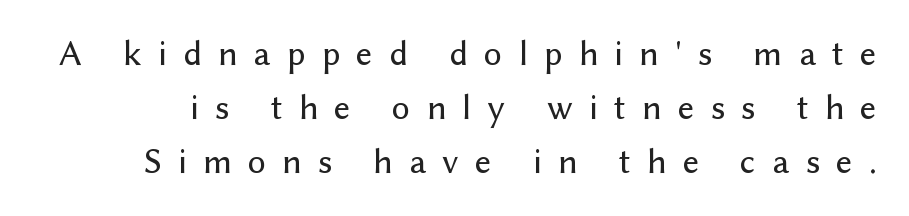
Q: Is the text italic (slanted)? A: No, it is upright.
Q: Is the typeface a serif or a sans-serif typeface? A: Sans-serif.
Q: Is the text underlined? A: No.
Q: Is the spacing between letters normal or unusually wide? A: Unusually wide.
Q: Is the spacing between lines tight, normal or loose? A: Normal.
Q: Width (condensed, normal, or wide)? A: Normal.
Q: Stroke contrast? A: Low.
Q: x-height? A: Medium.
Q: Monospaced? A: No.
